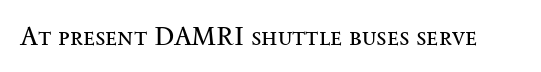
{"italic": "no", "bold": "no", "underline": "no", "letter_spacing": "normal", "letter_spacing_em": 0.0, "glyph_px": 26}
